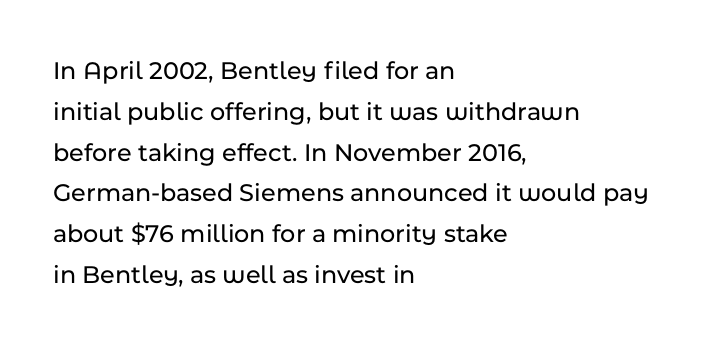
Q: Is the text italic (slanted)? A: No, it is upright.
Q: Is the text underlined? A: No.
Q: How is the paragraph aligned? A: Left-aligned.
Q: Is the spacing between letters normal or unusually wide? A: Normal.
Q: Is the spacing between lines tight, normal or loose? A: Normal.
